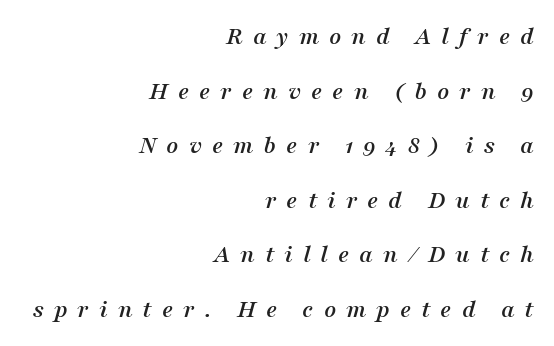
Which margin do the lines hug? The right one — the left edge is uneven. The designer dialed line spacing up above the default. The string is rendered with underlining switched off. Looking at the ascenders, they clearly lean.
